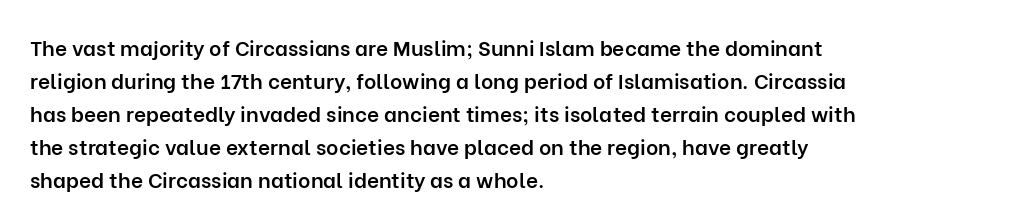
The image shows 21 px text type, upright; set left-aligned, normal line spacing (1.57x), normal letter spacing, not underlined.
